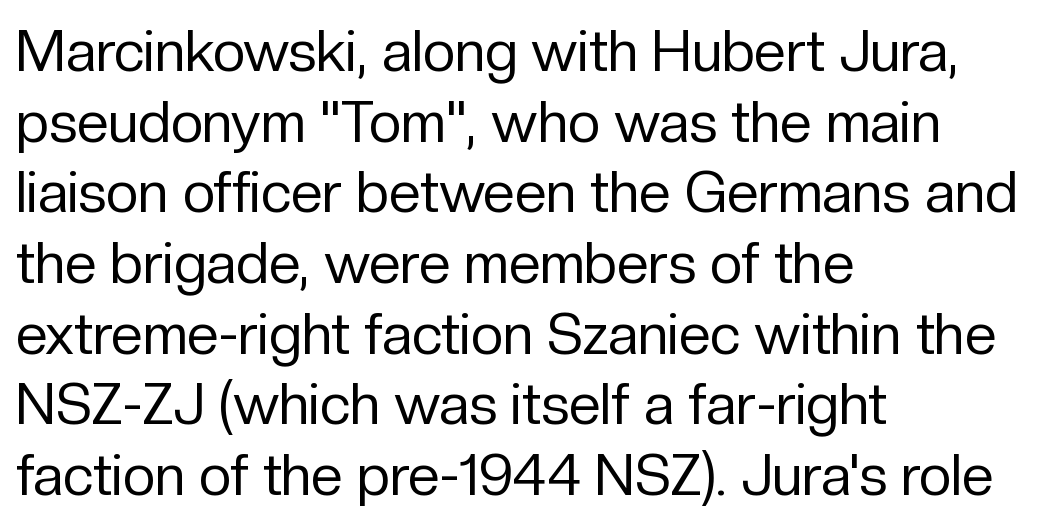
The image shows 57 px regular-weight sans-serif type, upright; set left-aligned, line spacing 1.24x, normal letter spacing, not underlined; low stroke contrast and a medium x-height.
